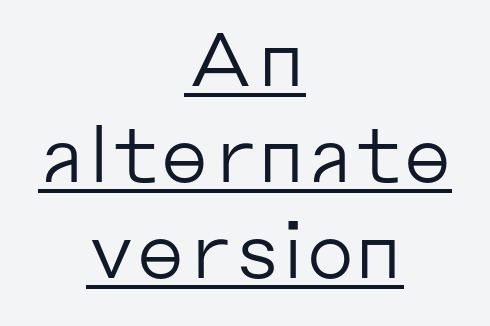
The image shows 76 px regular-weight sans-serif type, upright; set centered, normal line spacing (1.26x), normal letter spacing, underlined; low stroke contrast and a medium x-height.
